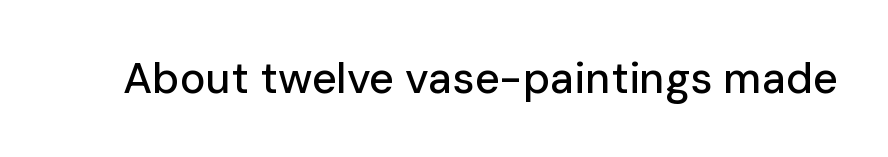
{"serif": "no", "italic": "no", "width": "normal", "stroke_contrast": "low", "x_height": "medium", "monospaced": "no", "underline": "no", "letter_spacing": "normal", "letter_spacing_em": 0.0, "glyph_px": 43}
